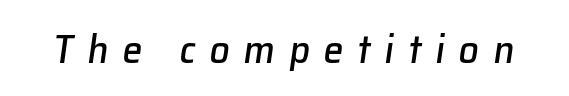
Tracking value appears strongly positive — letters spread wide. Italic? Definitely — the glyphs are oblique. The area under the type is left untouched. Proportional: the letters do not fall into vertical columns.
